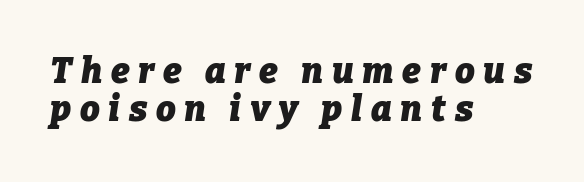
Q: Is the text bold? A: Yes.
Q: Is the text italic (slanted)? A: Yes, it leans right by about 9 degrees.
Q: Is the text underlined? A: No.
Q: How is the paragraph aligned? A: Left-aligned.
Q: Is the spacing between letters normal or unusually wide? A: Unusually wide.
Q: Is the spacing between lines tight, normal or loose? A: Tight.
Q: Width (condensed, normal, or wide)? A: Normal.
Q: Stroke contrast? A: Low.
Q: x-height? A: Medium.
Q: Monospaced? A: No.
